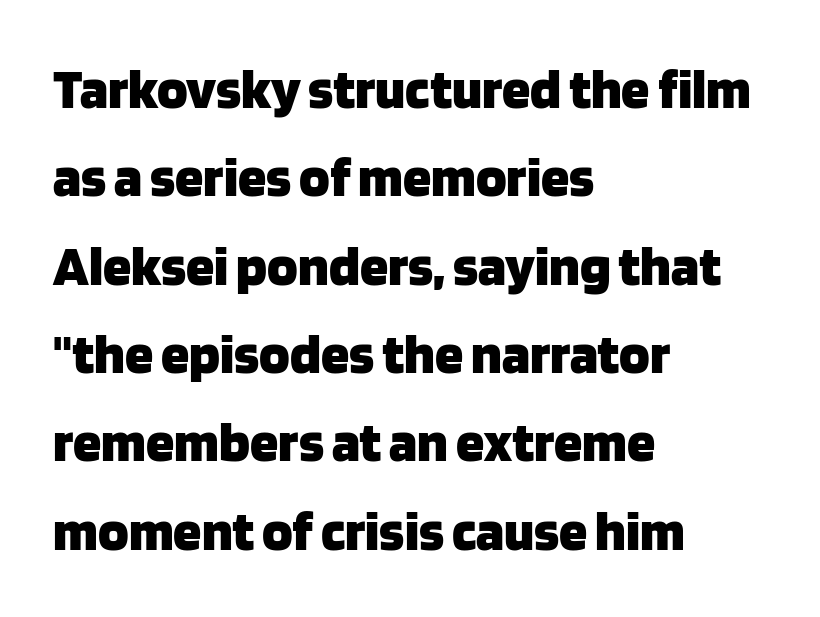
The sample has been set heavy, in full bold. Is there any slant? The stems are plumb. What stands out about the letter spacing? Nothing — it is the standard amount. I'd call this a sans setting — the letters go barefoot. The glyphs are unaccompanied by any horizontal stroke below them.
